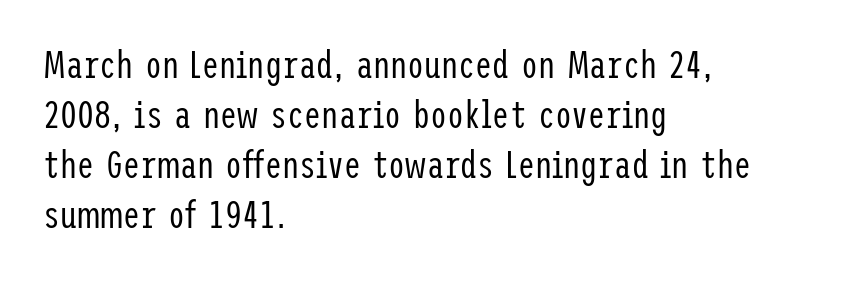
{"serif": "no", "italic": "no", "bold": "no", "weight": "regular", "width": "condensed", "stroke_contrast": "low", "x_height": "medium", "underline": "no", "align": "left", "line_spacing": "normal", "line_spacing_ratio": 1.32, "letter_spacing": "normal", "letter_spacing_em": 0.0, "glyph_px": 38}
